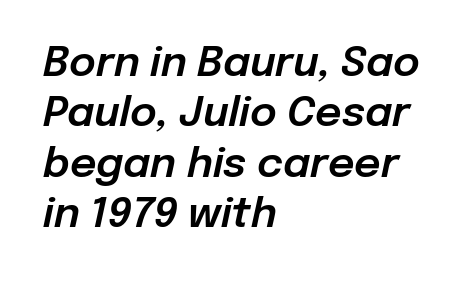
The image shows 41 px text type, italic (leaning right); set left-aligned, line spacing 1.23x, normal letter spacing, not underlined; low stroke contrast and a medium x-height.
